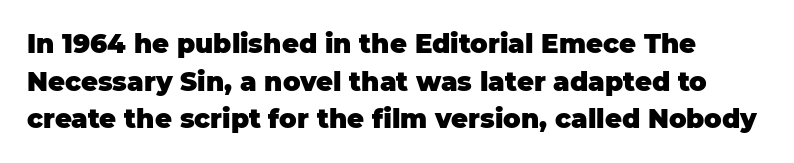
In terms of posture, this sample is upright. Spacing between characters is what you'd get straight out of the box. Leading: standard. Underline: absent.
